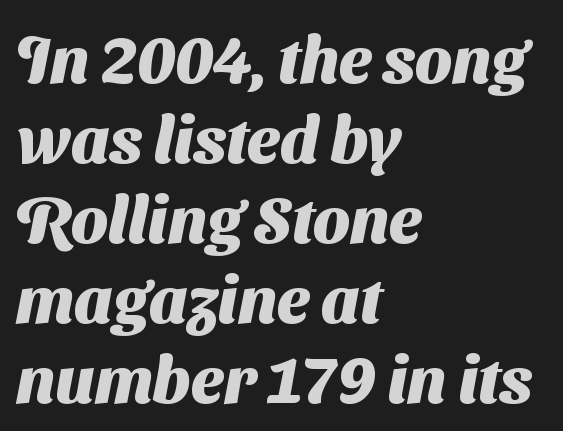
Q: Is the text bold? A: Yes.
Q: Is the typeface a serif or a sans-serif typeface? A: Sans-serif.
Q: Is the text underlined? A: No.
Q: How is the paragraph aligned? A: Left-aligned.
Q: Is the spacing between letters normal or unusually wide? A: Normal.
Q: Width (condensed, normal, or wide)? A: Normal.
Q: Stroke contrast? A: Medium.
Q: x-height? A: Medium.
Q: Monospaced? A: No.
